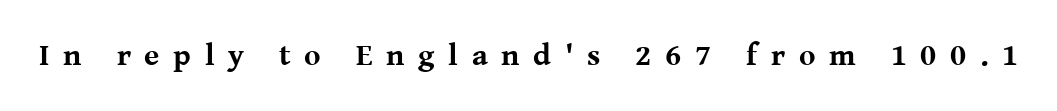
{"serif": "yes", "italic": "no", "bold": "yes", "weight": "bold", "width": "normal", "stroke_contrast": "medium", "x_height": "medium", "monospaced": "no", "underline": "no", "letter_spacing": "wide", "letter_spacing_em": 0.44, "glyph_px": 31}
